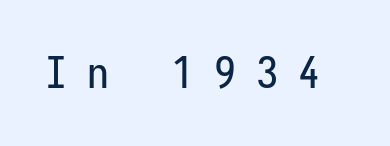
The image shows 44 px condensed sans-serif type, upright, monospaced; set unusually wide letter spacing (+0.46 em), not underlined; low stroke contrast and a medium x-height.
